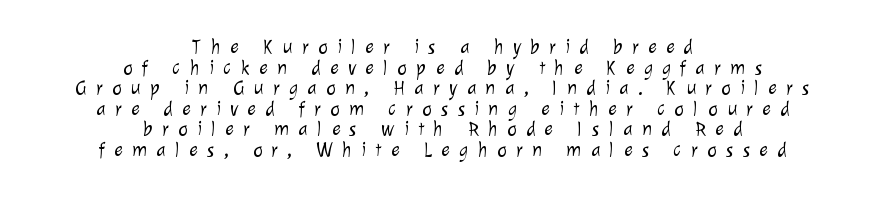
{"bold": "no", "underline": "no", "align": "center", "line_spacing": "tight", "line_spacing_ratio": 1.03, "letter_spacing": "wide", "letter_spacing_em": 0.47, "glyph_px": 20}
